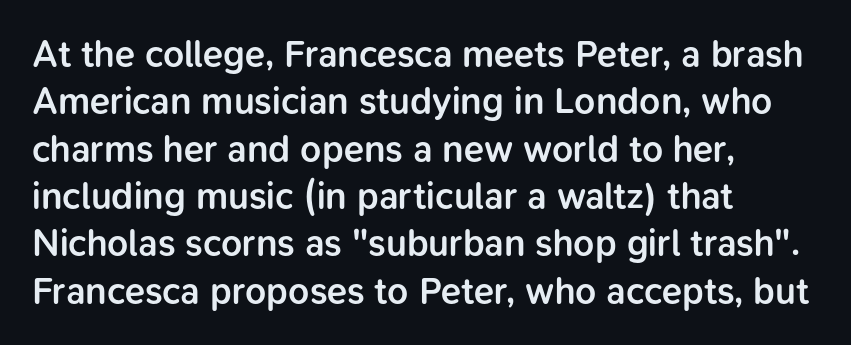
Q: Is the text bold? A: Semi-bold.
Q: Is the text italic (slanted)? A: No, it is upright.
Q: Is the typeface a serif or a sans-serif typeface? A: Sans-serif.
Q: Is the text underlined? A: No.
Q: How is the paragraph aligned? A: Left-aligned.
Q: Is the spacing between letters normal or unusually wide? A: Normal.
Q: Is the spacing between lines tight, normal or loose? A: Normal.
Q: Width (condensed, normal, or wide)? A: Normal.
Q: Stroke contrast? A: Low.
Q: x-height? A: Medium.
Q: Monospaced? A: No.
